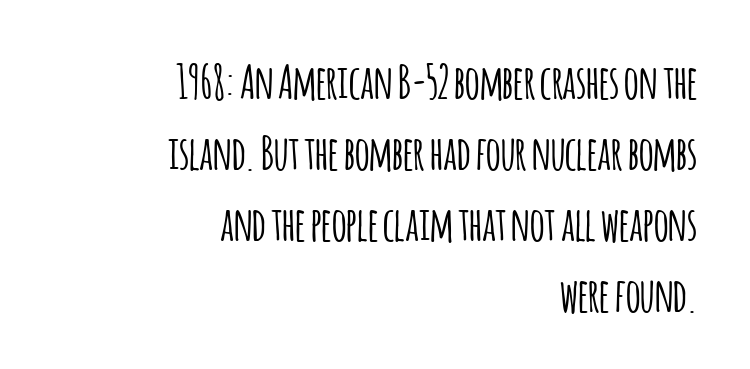
Q: Is the text italic (slanted)? A: No, it is upright.
Q: Is the typeface a serif or a sans-serif typeface? A: Sans-serif.
Q: Is the text underlined? A: No.
Q: How is the paragraph aligned? A: Right-aligned.
Q: Is the spacing between letters normal or unusually wide? A: Normal.
Q: Is the spacing between lines tight, normal or loose? A: Normal.
Q: Width (condensed, normal, or wide)? A: Condensed.
Q: Stroke contrast? A: Low.
Q: x-height? A: Large.
Q: Monospaced? A: No.
